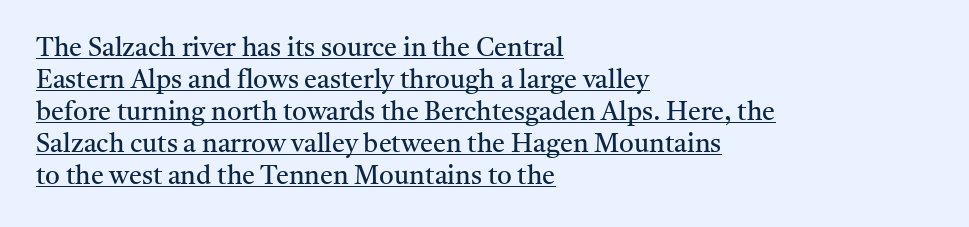
{"italic": "no", "bold": "no", "underline": "yes", "align": "left", "line_spacing_ratio": 1.23, "letter_spacing": "normal", "letter_spacing_em": 0.0, "glyph_px": 26}
